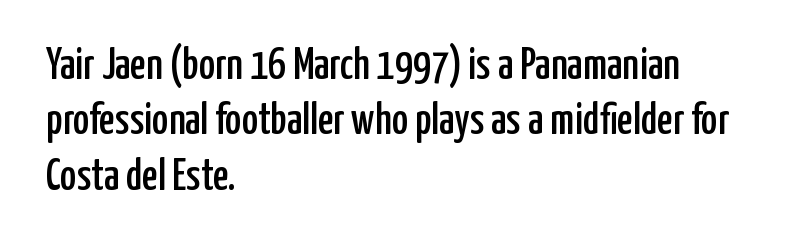
{"serif": "no", "italic": "no", "width": "condensed", "stroke_contrast": "low", "x_height": "medium", "monospaced": "no", "underline": "no", "align": "left", "line_spacing": "normal", "line_spacing_ratio": 1.26, "letter_spacing": "normal", "letter_spacing_em": 0.0, "glyph_px": 44}
